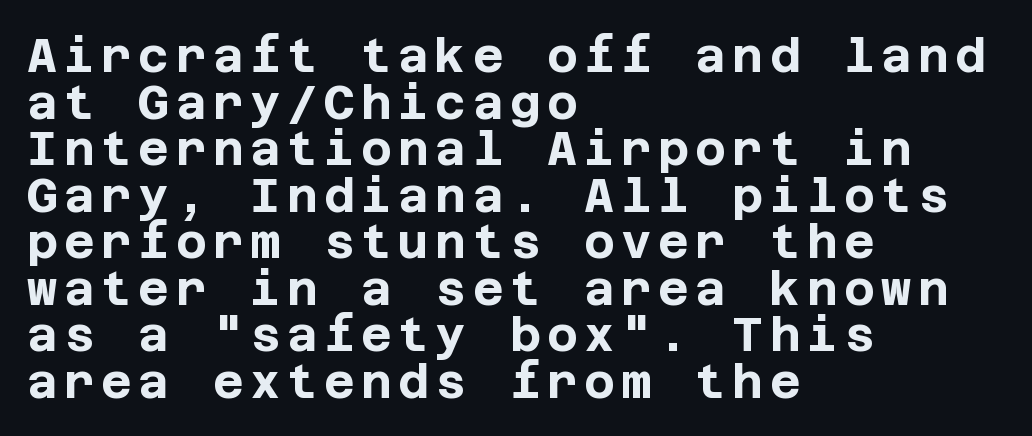
Q: Is the text bold? A: Yes.
Q: Is the text italic (slanted)? A: No, it is upright.
Q: Is the typeface a serif or a sans-serif typeface? A: Sans-serif.
Q: Is the text underlined? A: No.
Q: How is the paragraph aligned? A: Left-aligned.
Q: Is the spacing between lines tight, normal or loose? A: Tight.
Q: Width (condensed, normal, or wide)? A: Normal.
Q: Stroke contrast? A: Low.
Q: x-height? A: Large.
